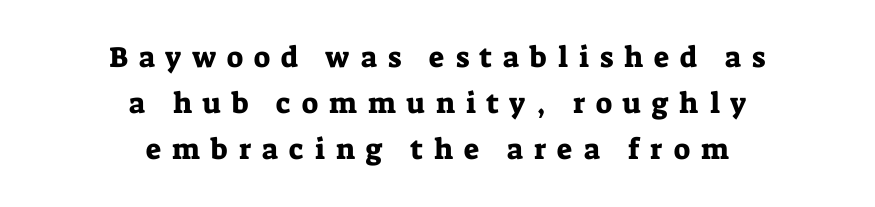
The image shows 29 px serif type, upright; set centered, normal line spacing (1.58x), unusually wide letter spacing (+0.38 em), not underlined; low stroke contrast and a medium x-height.
